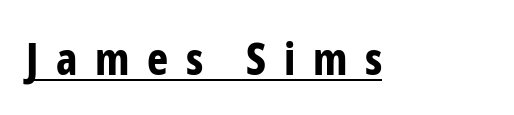
The image shows 45 px bold, condensed sans-serif type, upright; set unusually wide letter spacing (+0.39 em), underlined; low stroke contrast and a medium x-height.
